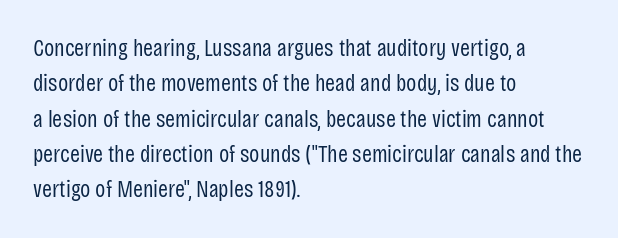
Q: Is the text bold? A: No.
Q: Is the text italic (slanted)? A: No, it is upright.
Q: Is the text underlined? A: No.
Q: How is the paragraph aligned? A: Left-aligned.
Q: Is the spacing between letters normal or unusually wide? A: Normal.
Q: Is the spacing between lines tight, normal or loose? A: Normal.
